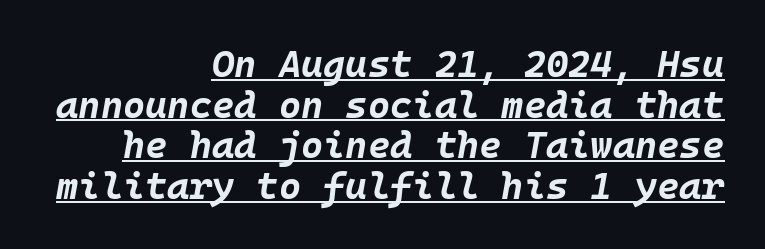
Q: Is the text bold? A: Yes.
Q: Is the text italic (slanted)? A: Yes, it leans right by about 10 degrees.
Q: Is the text underlined? A: Yes.
Q: How is the paragraph aligned? A: Right-aligned.
Q: Is the spacing between letters normal or unusually wide? A: Normal.
Q: Is the spacing between lines tight, normal or loose? A: Tight.
Q: Width (condensed, normal, or wide)? A: Normal.
Q: Stroke contrast? A: Low.
Q: x-height? A: Large.
Q: Monospaced? A: Yes.
